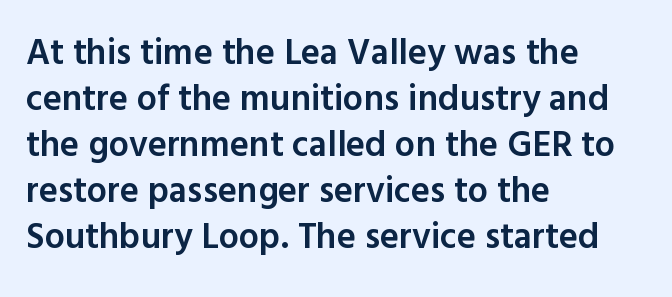
The image shows 36 px semibold sans-serif type, upright; set left-aligned, normal line spacing (1.28x), normal letter spacing, not underlined; a medium x-height.
